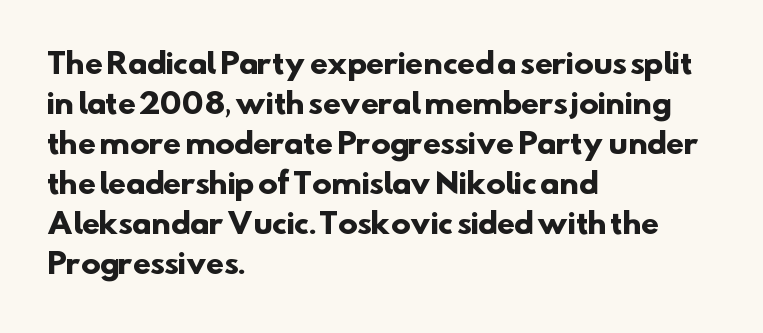
Q: Is the text bold? A: Yes.
Q: Is the typeface a serif or a sans-serif typeface? A: Sans-serif.
Q: Is the text underlined? A: No.
Q: How is the paragraph aligned? A: Left-aligned.
Q: Is the spacing between letters normal or unusually wide? A: Normal.
Q: Is the spacing between lines tight, normal or loose? A: Normal.
Q: Width (condensed, normal, or wide)? A: Normal.
Q: Stroke contrast? A: Low.
Q: x-height? A: Small.
Q: Monospaced? A: No.
